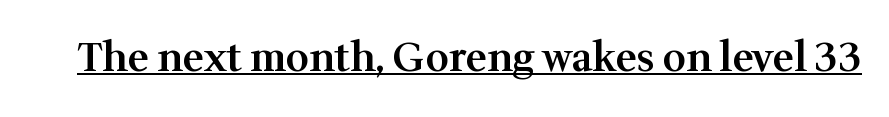
{"serif": "yes", "italic": "no", "bold": "semi", "weight": "semibold", "width": "normal", "stroke_contrast": "medium", "x_height": "medium", "monospaced": "no", "underline": "yes", "letter_spacing": "normal", "letter_spacing_em": 0.0, "glyph_px": 40}
